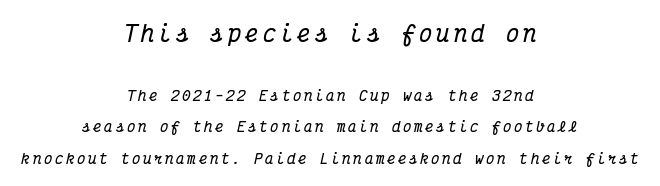
In terms of weight, the rendering is a true, heavy bold. Any mark beneath the type? The region is blank. Which margin do the lines hug? Neither — every line sits in the middle. Size hierarchy here favors the leading block over the trailing one. Italic? Definitely — the glyphs are oblique. Leading: increased.
